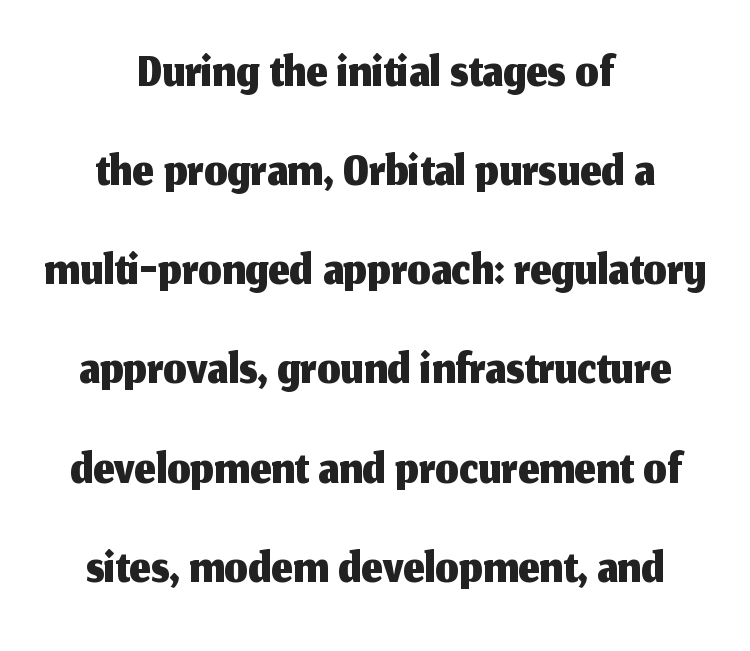
{"serif": "no", "italic": "no", "width": "normal", "stroke_contrast": "medium", "x_height": "medium", "monospaced": "no", "underline": "no", "align": "center", "line_spacing": "normal", "line_spacing_ratio": 1.34, "letter_spacing": "normal", "letter_spacing_em": 0.0, "glyph_px": 74}
